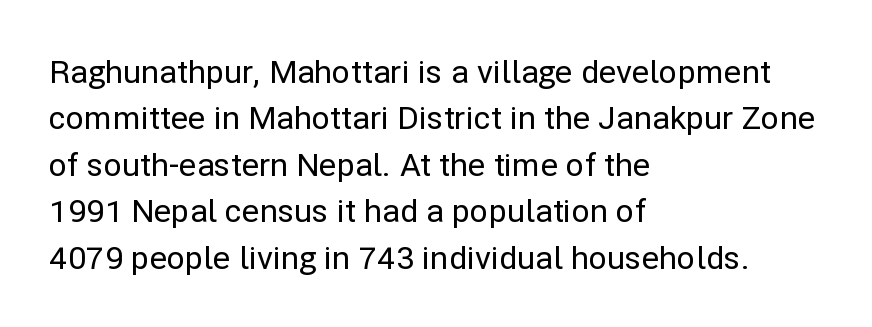
These lines keep a tight, regular rhythm from letter to letter. Rows of type keep a routine distance in the vertical direction. This sample has the flowing, uneven cadence of proportional lettering. The typography opts for an upright posture over an oblique one.
